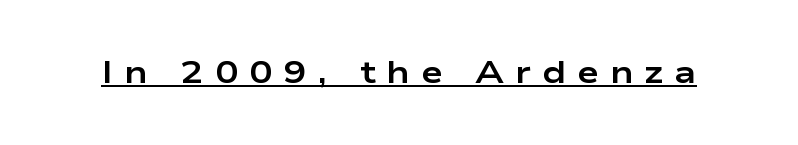
Students, observe the line beneath the letters — that is underlining. Typographically, this falls in the sans-serif category. Do the letters lean? They stand straight. Heavy-handed strokes throughout: this text is bold. Think of a printed novel: that variable character pitch is what you see here.
